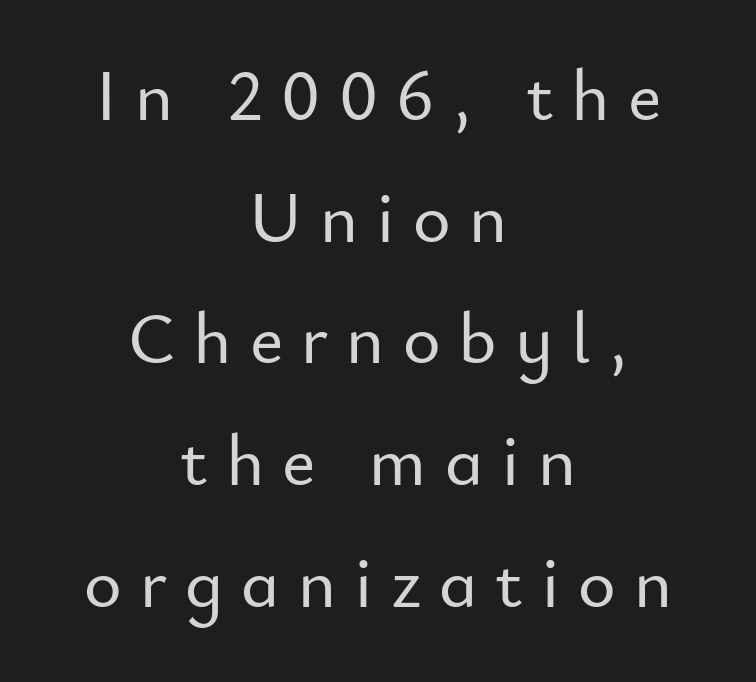
{"serif": "no", "italic": "no", "width": "normal", "stroke_contrast": "low", "x_height": "small", "monospaced": "no", "underline": "no", "align": "center", "line_spacing": "normal", "line_spacing_ratio": 1.69, "letter_spacing": "wide", "letter_spacing_em": 0.25, "glyph_px": 72}
